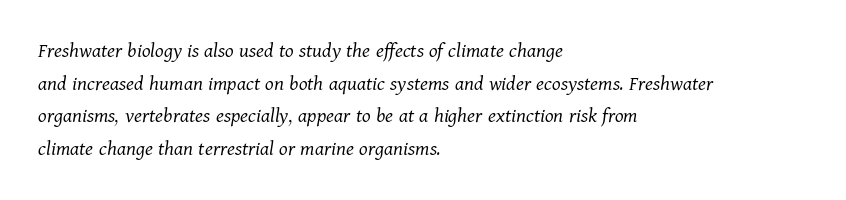
Honestly, the row spacing looks completely unremarkable. Caption: face not bold, strokes unweighted. Check under the words: just untouched page. The text carries the slant typical of an italic or oblique font.
